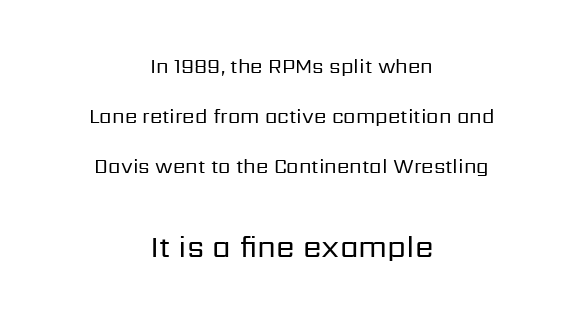
No chunkiness to these letters — they're not bold. Compared with typical body copy, the letter spacing here is the same. The foot of each line stays bare and open. Quick note: interline space is abundant. In terms of letterform style, serifs are entirely absent. The letters stand straight up with perfectly vertical stems.
